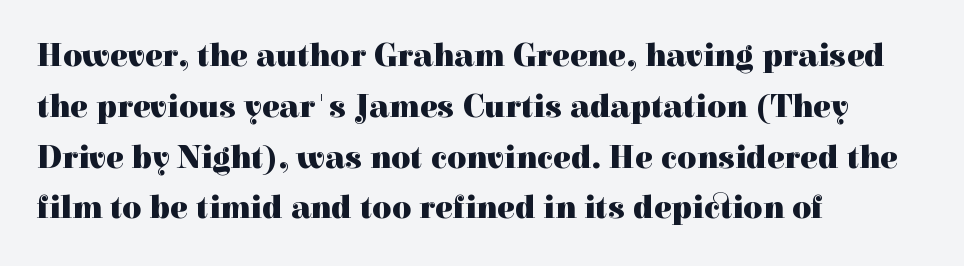
{"serif": "yes", "italic": "no", "bold": "yes", "weight": "heavy", "width": "normal", "x_height": "medium", "monospaced": "no", "underline": "no", "align": "left", "line_spacing": "normal", "line_spacing_ratio": 1.54, "letter_spacing": "normal", "letter_spacing_em": 0.0, "glyph_px": 33}
